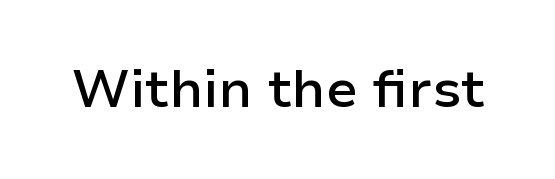
The image shows 53 px semibold sans-serif type, upright; set normal letter spacing, not underlined; low stroke contrast and a medium x-height.
